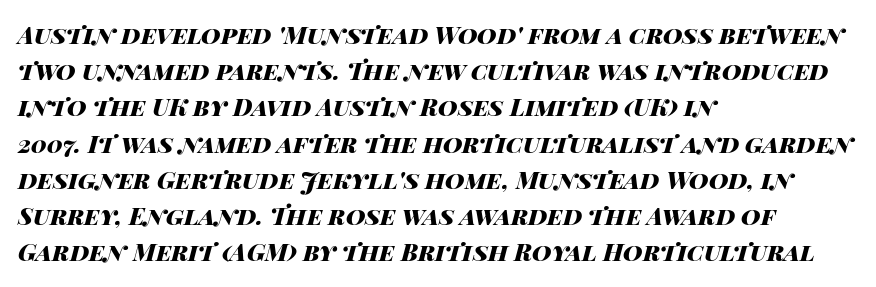
Q: Is the text bold? A: Yes.
Q: Is the text italic (slanted)? A: Yes, it leans right by about 14 degrees.
Q: Is the text underlined? A: No.
Q: How is the paragraph aligned? A: Left-aligned.
Q: Is the spacing between letters normal or unusually wide? A: Normal.
Q: Is the spacing between lines tight, normal or loose? A: Normal.
